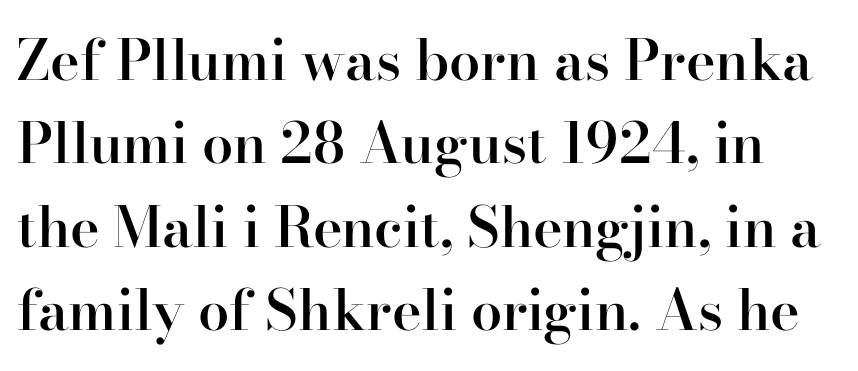
Q: Is the text bold? A: Semi-bold.
Q: Is the text italic (slanted)? A: No, it is upright.
Q: Is the typeface a serif or a sans-serif typeface? A: Serif.
Q: Is the text underlined? A: No.
Q: Is the spacing between letters normal or unusually wide? A: Normal.
Q: Is the spacing between lines tight, normal or loose? A: Normal.
Q: Width (condensed, normal, or wide)? A: Normal.
Q: Stroke contrast? A: High.
Q: x-height? A: Small.
Q: Monospaced? A: No.
